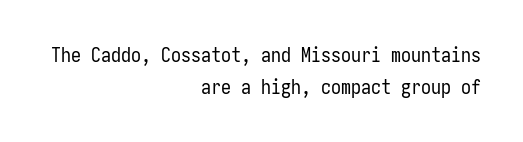
Q: Is the text bold? A: No.
Q: Is the text italic (slanted)? A: No, it is upright.
Q: Is the text underlined? A: No.
Q: How is the paragraph aligned? A: Right-aligned.
Q: Is the spacing between letters normal or unusually wide? A: Normal.
Q: Is the spacing between lines tight, normal or loose? A: Normal.
